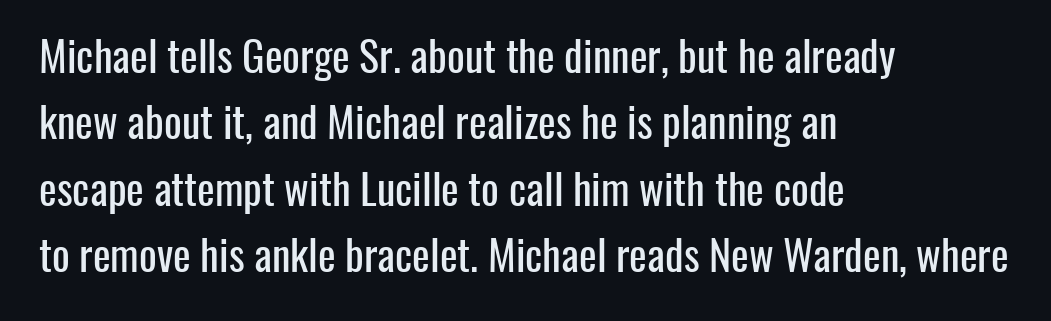
Nope, not italic — everything's standing straight. Nothing sits at the stroke ends, so this counts as sans-serif. Note the varied advance widths — an 'i' is clearly narrower than an 'm'. The typesetter chose a ragged-right arrangement here.
